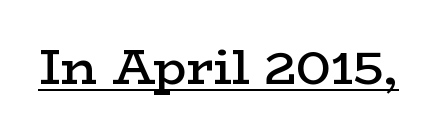
These lines are rendered in a variable-pitch font. Every word sits above its own underline. The face used here is a semibold: visibly heavier than regular, lighter than bold. What stands out about the letter spacing? Nothing — it is the standard amount. Classification — serif.
